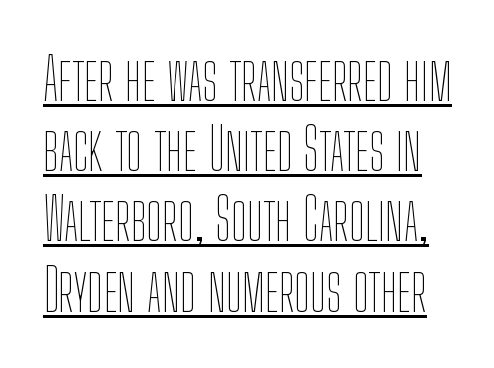
{"italic": "no", "bold": "no", "weight": "thin", "width": "condensed", "stroke_contrast": "low", "x_height": "medium", "monospaced": "no", "underline": "yes", "line_spacing_ratio": 1.21, "letter_spacing": "normal", "letter_spacing_em": 0.0, "glyph_px": 58}
